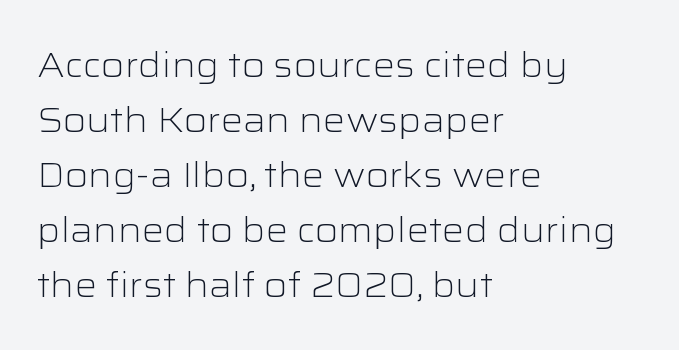
Q: Is the text bold? A: No.
Q: Is the text italic (slanted)? A: No, it is upright.
Q: Is the typeface a serif or a sans-serif typeface? A: Sans-serif.
Q: Is the text underlined? A: No.
Q: How is the paragraph aligned? A: Left-aligned.
Q: Is the spacing between letters normal or unusually wide? A: Normal.
Q: Is the spacing between lines tight, normal or loose? A: Normal.
Q: Width (condensed, normal, or wide)? A: Wide.
Q: Stroke contrast? A: Low.
Q: x-height? A: Medium.
Q: Monospaced? A: No.
